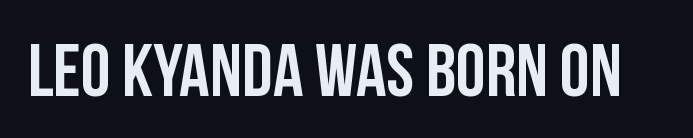
Q: Is the text italic (slanted)? A: No, it is upright.
Q: Is the typeface a serif or a sans-serif typeface? A: Sans-serif.
Q: Is the text underlined? A: No.
Q: Is the spacing between letters normal or unusually wide? A: Normal.
Q: Width (condensed, normal, or wide)? A: Condensed.
Q: Stroke contrast? A: Low.
Q: x-height? A: Large.
Q: Monospaced? A: No.
